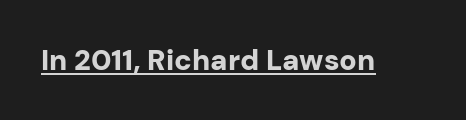
{"serif": "no", "italic": "no", "bold": "yes", "weight": "bold", "width": "normal", "stroke_contrast": "low", "x_height": "medium", "monospaced": "no", "underline": "yes", "letter_spacing": "normal", "letter_spacing_em": 0.0, "glyph_px": 29}
